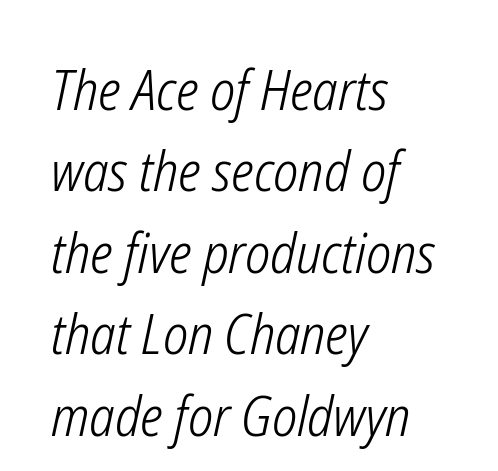
Q: Is the text bold? A: No.
Q: Is the text italic (slanted)? A: Yes, it leans right by about 12 degrees.
Q: Is the text underlined? A: No.
Q: How is the paragraph aligned? A: Left-aligned.
Q: Is the spacing between letters normal or unusually wide? A: Normal.
Q: Is the spacing between lines tight, normal or loose? A: Normal.
Q: Width (condensed, normal, or wide)? A: Condensed.
Q: Stroke contrast? A: Low.
Q: x-height? A: Medium.
Q: Monospaced? A: No.
